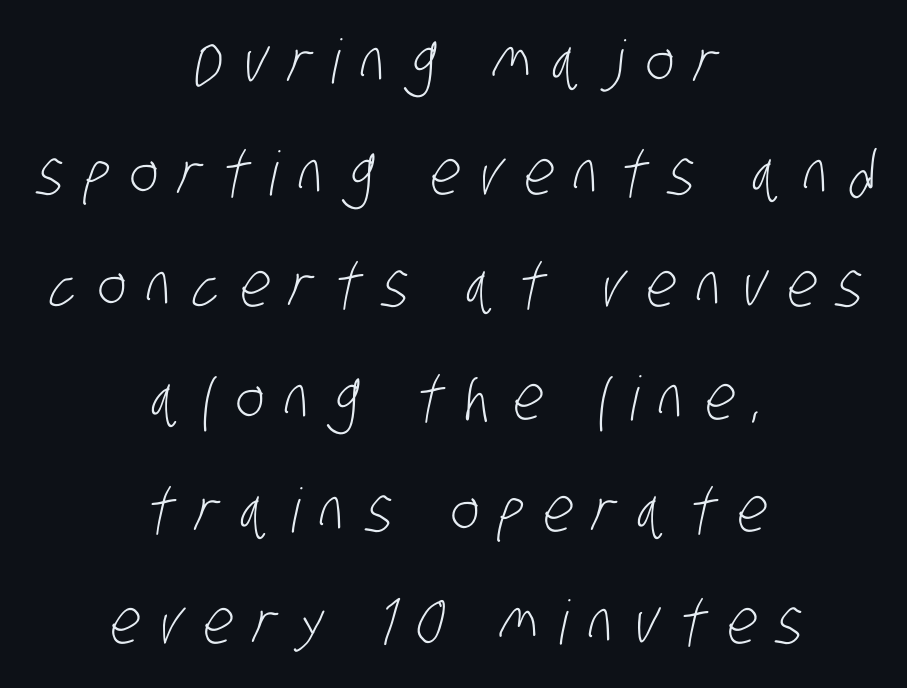
Q: Is the text bold? A: No.
Q: Is the typeface a serif or a sans-serif typeface? A: Sans-serif.
Q: Is the text underlined? A: No.
Q: How is the paragraph aligned? A: Centered.
Q: Is the spacing between letters normal or unusually wide? A: Unusually wide.
Q: Width (condensed, normal, or wide)? A: Condensed.
Q: Stroke contrast? A: Low.
Q: x-height? A: Large.
Q: Monospaced? A: No.
